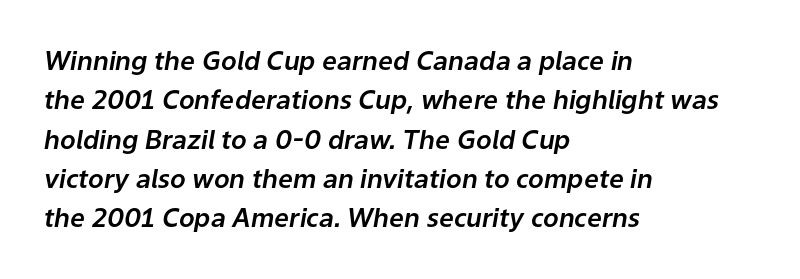
{"italic": "yes", "lean": "right", "slant_degrees": 9, "underline": "no", "align": "left", "line_spacing": "normal", "line_spacing_ratio": 1.51, "letter_spacing": "normal", "letter_spacing_em": 0.0, "glyph_px": 26}
